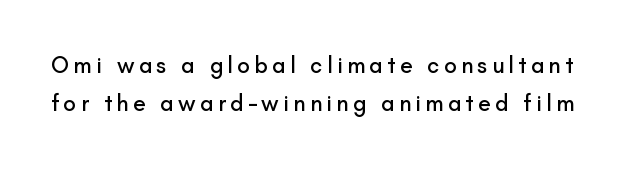
The image shows 23 px text type, upright; set normal line spacing (1.67x), not underlined.
